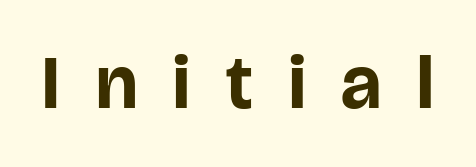
{"serif": "no", "italic": "no", "bold": "yes", "weight": "bold", "width": "normal", "stroke_contrast": "low", "x_height": "large", "monospaced": "no", "underline": "no", "letter_spacing": "wide", "letter_spacing_em": 0.48, "glyph_px": 75}
